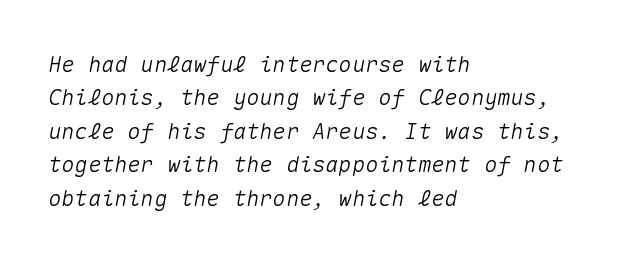
The image shows 22 px text type, italic (leaning right); set left-aligned, normal line spacing (1.52x), normal letter spacing, not underlined.
